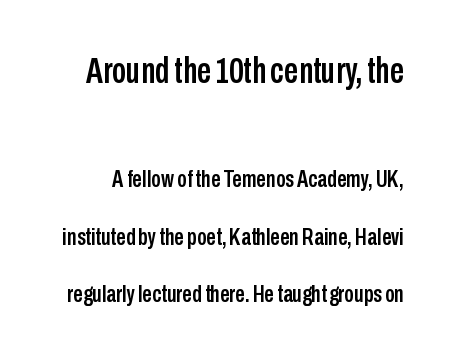
{"serif": "no", "italic": "no", "width": "condensed", "stroke_contrast": "low", "x_height": "medium", "monospaced": "no", "underline": "no", "line_spacing": "loose", "line_spacing_ratio": 2.38, "letter_spacing": "normal", "letter_spacing_em": 0.0, "larger_block": "first", "size_ratio": 1.5, "glyph_px": 36}
